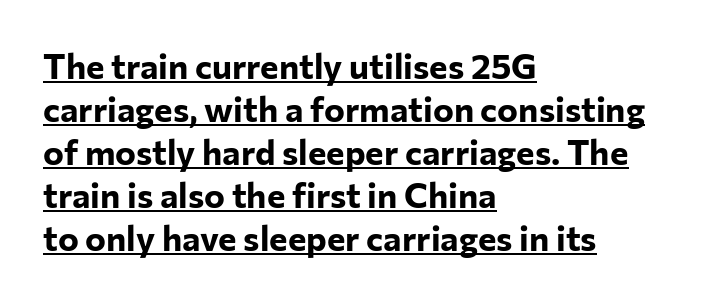
The sample has been set heavy, in full bold. Characters follow at the spacing the type designer built in. Is this a fixed-width face? No — the glyphs have proportional, varying widths. Nope, not italic — everything's standing straight.
